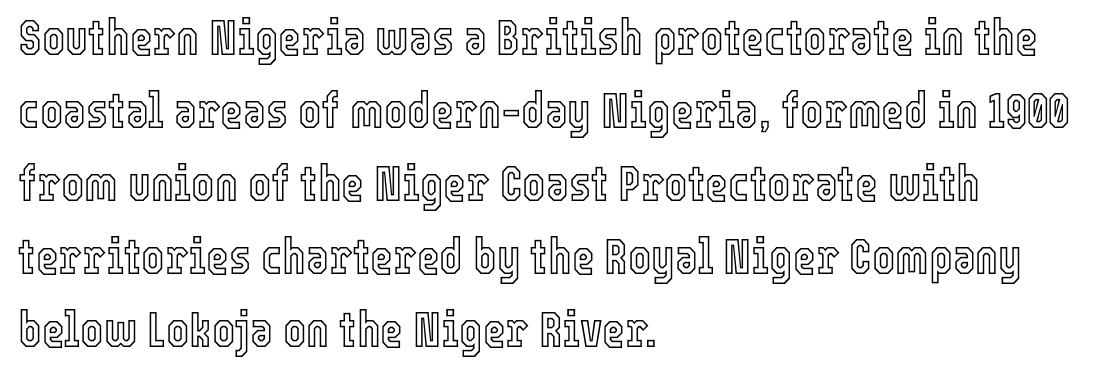
{"italic": "no", "width": "condensed", "x_height": "medium", "monospaced": "no", "underline": "no", "align": "left", "line_spacing": "normal", "line_spacing_ratio": 1.49, "letter_spacing": "normal", "letter_spacing_em": 0.0, "glyph_px": 49}
